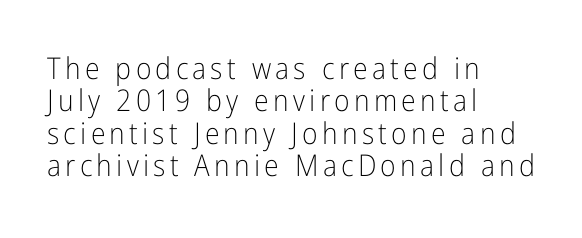
Q: Is the text bold? A: No.
Q: Is the text italic (slanted)? A: No, it is upright.
Q: Is the typeface a serif or a sans-serif typeface? A: Sans-serif.
Q: Is the text underlined? A: No.
Q: How is the paragraph aligned? A: Left-aligned.
Q: Is the spacing between lines tight, normal or loose? A: Tight.
Q: Width (condensed, normal, or wide)? A: Condensed.
Q: Stroke contrast? A: Low.
Q: x-height? A: Medium.
Q: Monospaced? A: No.
